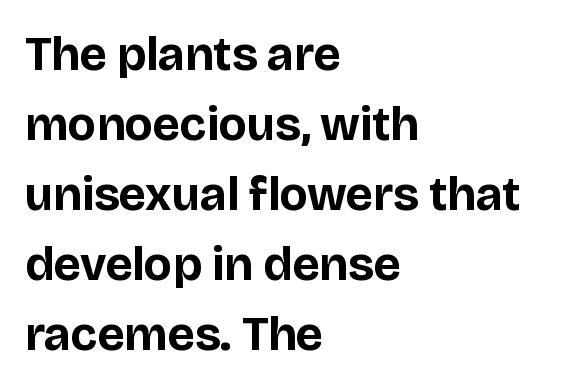
Here the designer chose a conventional face with non-uniform glyph widths. Heavy-handed strokes throughout: this text is bold. The passage shown is not underscored anywhere. You could call the tracking neutral — neither tight nor loose.
